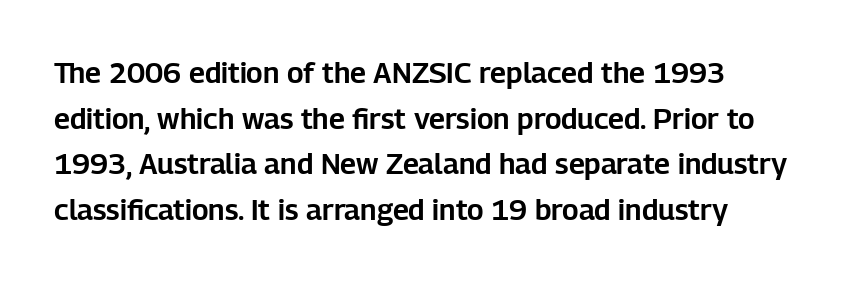
Notice how the stems are strictly vertical — no italics here. Students, observe: this is what conventionally led text looks like. The passage shown is typed in a proportional face where columns would drift. The characters display no serif detailing; their extremities are plain.
